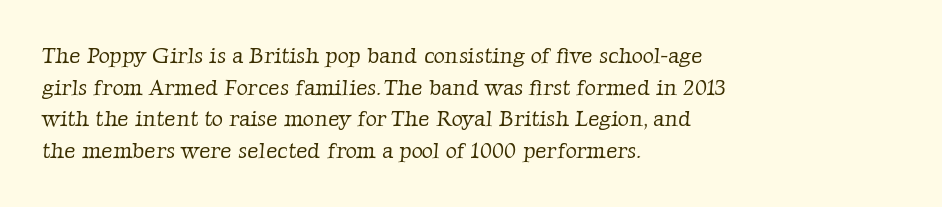
Stroke thickness stays within the range of a standard reading face or lighter. The gaps between neighbouring characters are ordinary and unremarkable. Plain, unruled lines of type. Each line starts at the same left margin while the right side varies. The leading is moderate, giving the passage an even texture.
